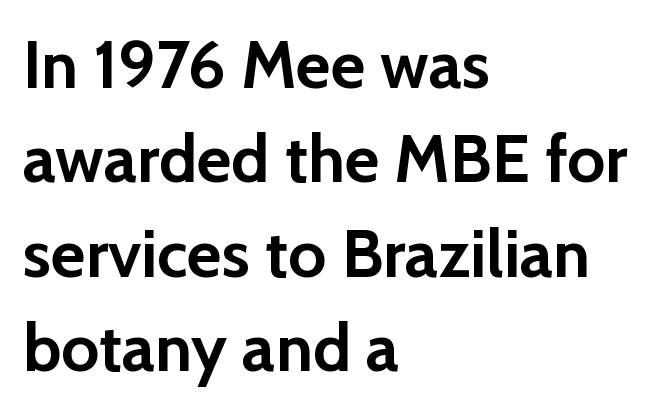
Q: Is the text bold? A: Yes.
Q: Is the text italic (slanted)? A: No, it is upright.
Q: Is the typeface a serif or a sans-serif typeface? A: Sans-serif.
Q: Is the text underlined? A: No.
Q: How is the paragraph aligned? A: Left-aligned.
Q: Is the spacing between letters normal or unusually wide? A: Normal.
Q: Is the spacing between lines tight, normal or loose? A: Normal.
Q: Width (condensed, normal, or wide)? A: Normal.
Q: Stroke contrast? A: Low.
Q: x-height? A: Medium.
Q: Monospaced? A: No.
